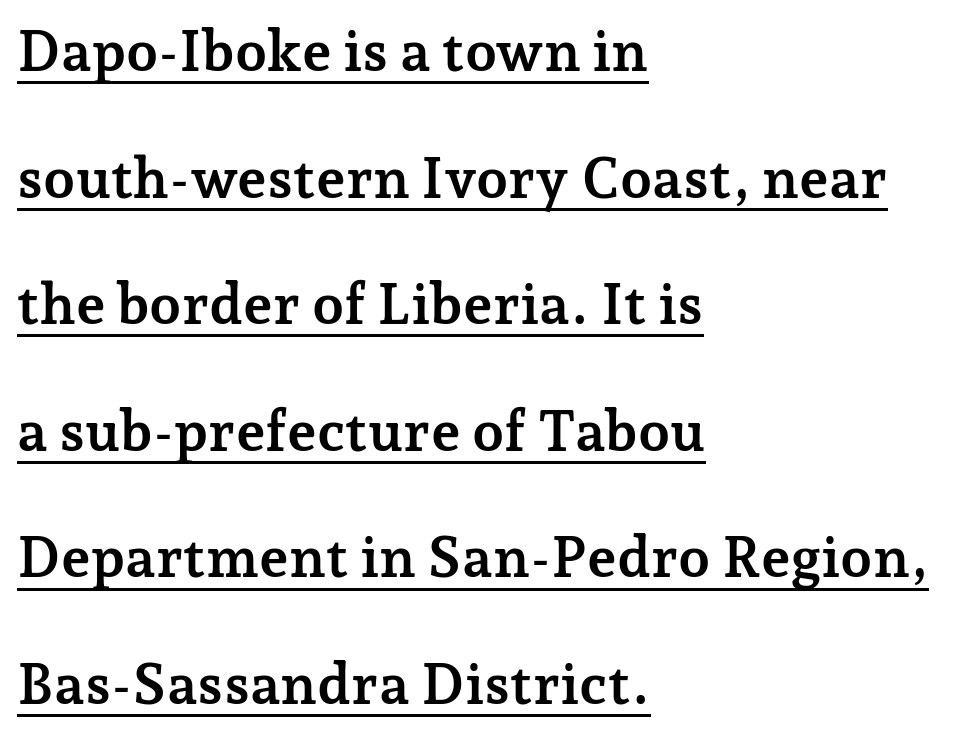
Q: Is the text bold? A: Yes.
Q: Is the text italic (slanted)? A: No, it is upright.
Q: Is the typeface a serif or a sans-serif typeface? A: Serif.
Q: Is the text underlined? A: Yes.
Q: How is the paragraph aligned? A: Left-aligned.
Q: Is the spacing between letters normal or unusually wide? A: Normal.
Q: Is the spacing between lines tight, normal or loose? A: Loose.
Q: Width (condensed, normal, or wide)? A: Normal.
Q: Stroke contrast? A: Low.
Q: x-height? A: Medium.
Q: Monospaced? A: No.
